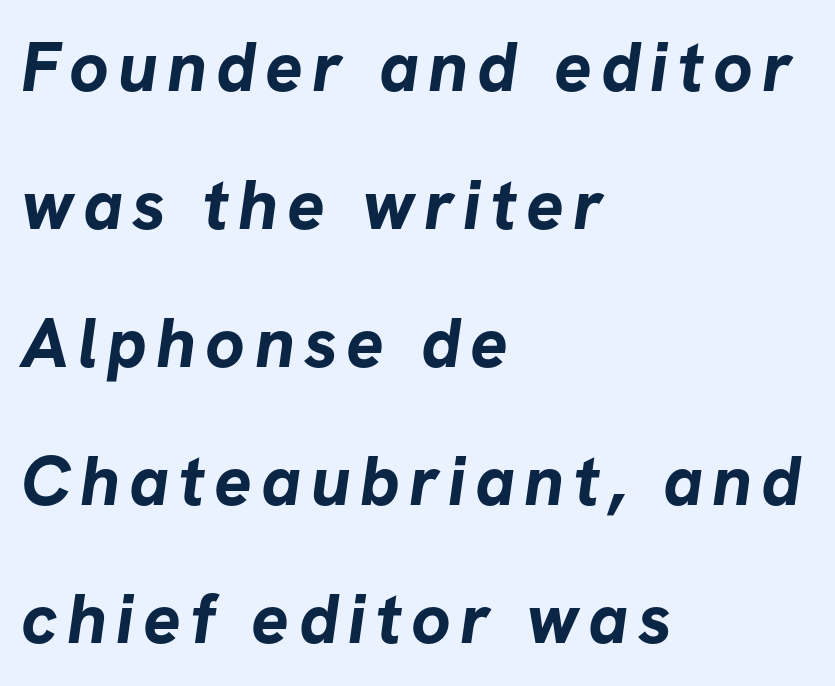
Each letter keeps its own natural width here, so spacing adapts to shape. This sample trades compactness for vertical openness between lines. The setting favours the left margin, as ordinary paragraphs usually do. The passage shown is typeset with a sans-serif family. The font is running at its bold setting. Anything drawn beneath the words? Only blank space.
